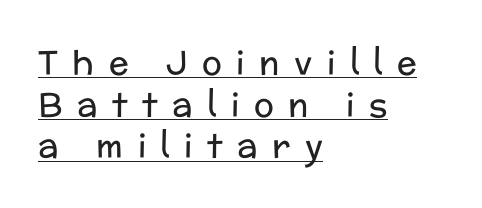
The image shows 33 px regular-weight sans-serif type, upright; set left-aligned, normal line spacing (1.26x), unusually wide letter spacing (+0.44 em), underlined; low stroke contrast and a medium x-height.
